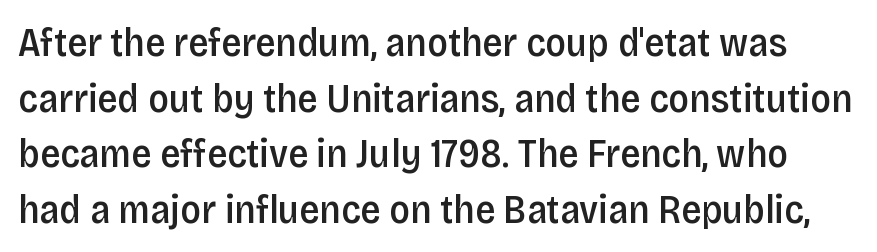
Q: Is the text bold? A: Semi-bold.
Q: Is the text italic (slanted)? A: No, it is upright.
Q: Is the typeface a serif or a sans-serif typeface? A: Sans-serif.
Q: Is the text underlined? A: No.
Q: Is the spacing between letters normal or unusually wide? A: Normal.
Q: Is the spacing between lines tight, normal or loose? A: Normal.
Q: Width (condensed, normal, or wide)? A: Condensed.
Q: Stroke contrast? A: Low.
Q: x-height? A: Large.
Q: Monospaced? A: No.
